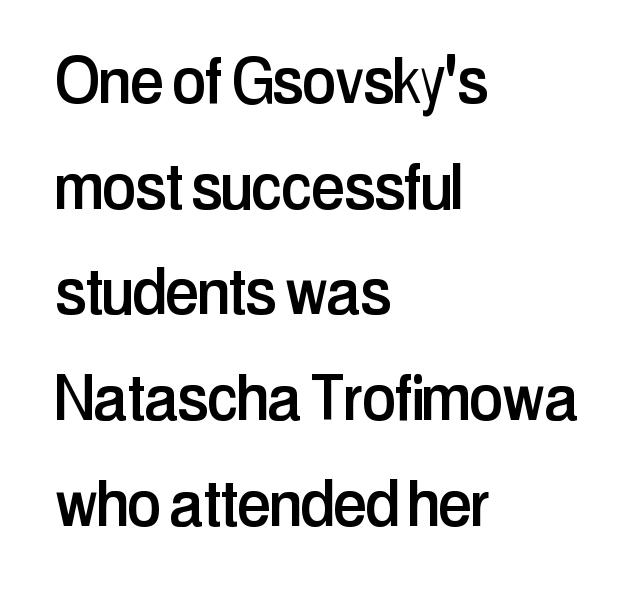
Q: Is the text italic (slanted)? A: No, it is upright.
Q: Is the typeface a serif or a sans-serif typeface? A: Sans-serif.
Q: Is the text underlined? A: No.
Q: How is the paragraph aligned? A: Left-aligned.
Q: Is the spacing between letters normal or unusually wide? A: Normal.
Q: Is the spacing between lines tight, normal or loose? A: Normal.
Q: Width (condensed, normal, or wide)? A: Condensed.
Q: Stroke contrast? A: Low.
Q: x-height? A: Medium.
Q: Monospaced? A: No.
